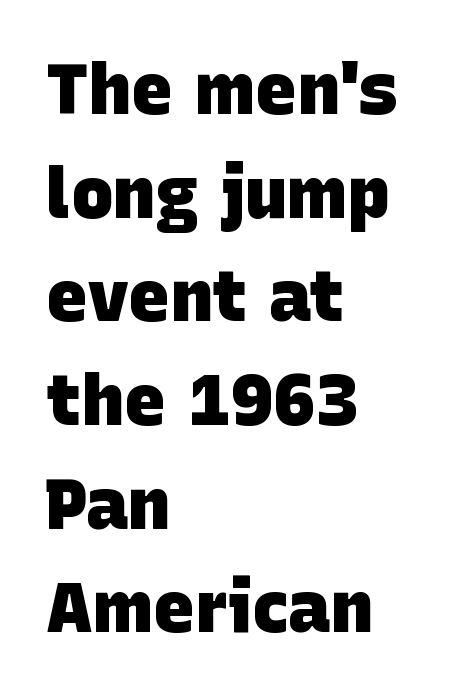
The image shows 71 px heavy sans-serif type; set left-aligned, normal line spacing (1.46x), normal letter spacing, not underlined; low stroke contrast and a large x-height.
